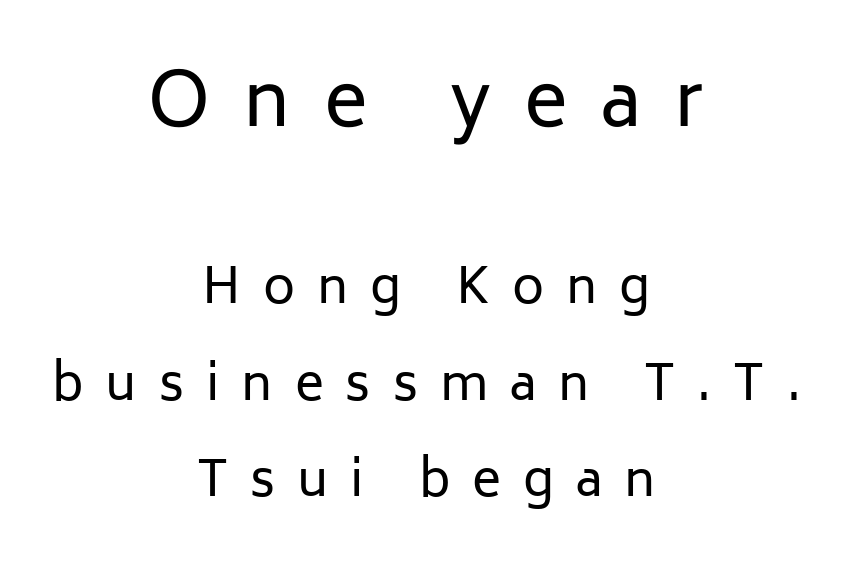
{"serif": "no", "italic": "no", "bold": "no", "weight": "regular", "width": "normal", "stroke_contrast": "low", "x_height": "medium", "monospaced": "no", "underline": "no", "align": "center", "line_spacing": "loose", "line_spacing_ratio": 1.97, "letter_spacing": "wide", "letter_spacing_em": 0.45, "larger_block": "first", "size_ratio": 1.51, "glyph_px": 74}
